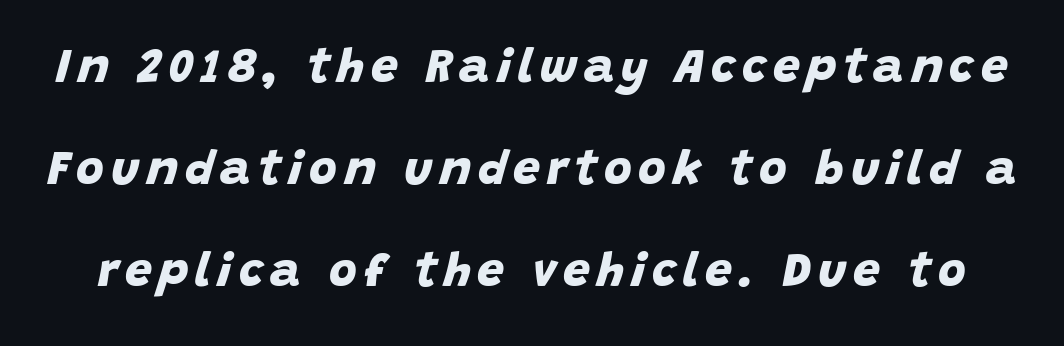
The characters display no serif detailing; their extremities are plain. The passage shown stacks its lines with a broad gap. Strong, thick strokes mark this as bold type. No word sits above an underline. Do the characters align in a grid? No, the font is proportional.
